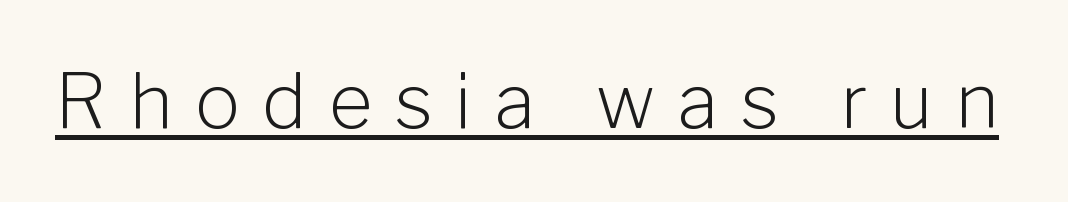
{"serif": "no", "italic": "no", "bold": "no", "weight": "light", "width": "normal", "stroke_contrast": "low", "x_height": "medium", "monospaced": "no", "underline": "yes", "letter_spacing": "wide", "letter_spacing_em": 0.3, "glyph_px": 75}
